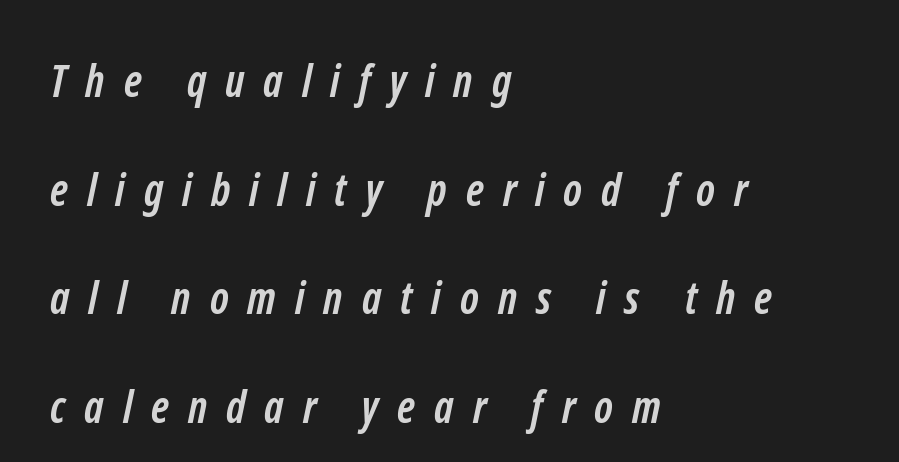
{"serif": "no", "bold": "yes", "weight": "semibold", "width": "condensed", "stroke_contrast": "low", "x_height": "medium", "monospaced": "no", "underline": "no", "align": "left", "line_spacing": "loose", "line_spacing_ratio": 2.47, "letter_spacing": "wide", "letter_spacing_em": 0.43, "glyph_px": 44}
